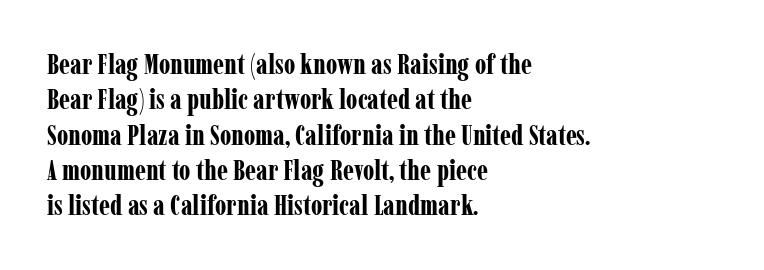
The image shows 28 px bold, condensed serif type, upright; set left-aligned, normal line spacing (1.26x), normal letter spacing, not underlined; low stroke contrast and a medium x-height.
